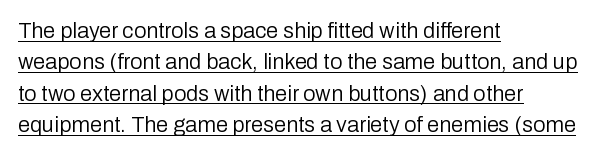
The weight would be labelled regular, book, light, or lighter still. Looks like someone drew a line under every word here. Line beginnings align vertically; line endings do not. This is roman type, the default non-slanted kind.
